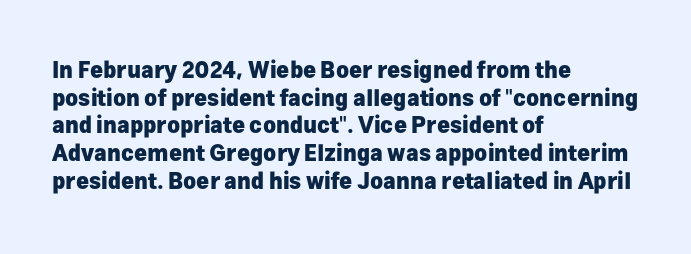
{"italic": "no", "bold": "yes", "underline": "no", "align": "left", "line_spacing": "normal", "line_spacing_ratio": 1.26, "letter_spacing": "normal", "letter_spacing_em": 0.0, "glyph_px": 22}
